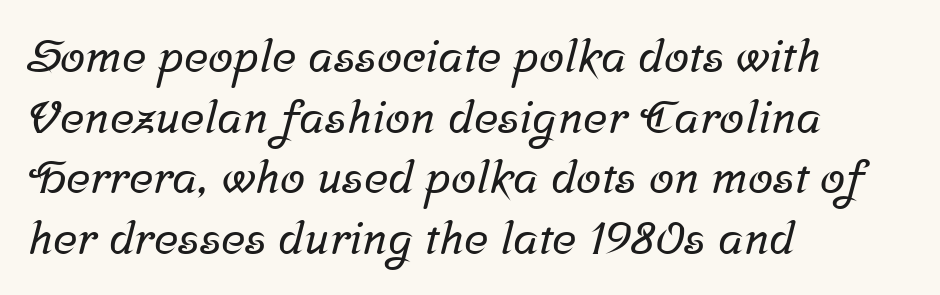
{"width": "normal", "stroke_contrast": "low", "x_height": "medium", "monospaced": "no", "underline": "no", "align": "left", "line_spacing": "normal", "line_spacing_ratio": 1.32, "letter_spacing": "normal", "letter_spacing_em": 0.0, "glyph_px": 46}
